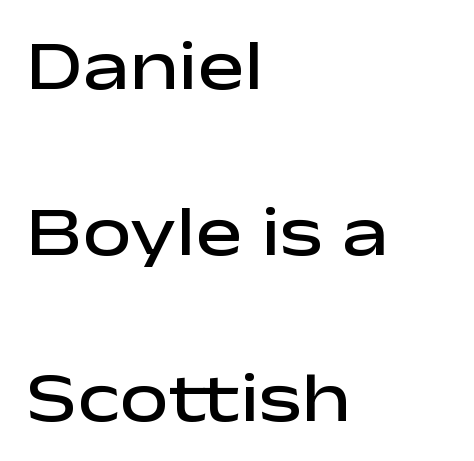
The image shows 70 px semibold, wide sans-serif type, upright; set left-aligned, loose line spacing (2.37x), normal letter spacing, not underlined; low stroke contrast and a medium x-height.
